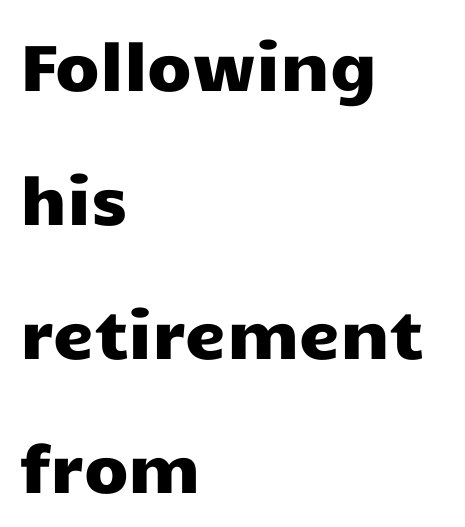
Q: Is the text italic (slanted)? A: No, it is upright.
Q: Is the typeface a serif or a sans-serif typeface? A: Sans-serif.
Q: Is the text underlined? A: No.
Q: How is the paragraph aligned? A: Left-aligned.
Q: Is the spacing between letters normal or unusually wide? A: Normal.
Q: Is the spacing between lines tight, normal or loose? A: Loose.
Q: Width (condensed, normal, or wide)? A: Wide.
Q: Stroke contrast? A: Low.
Q: x-height? A: Medium.
Q: Monospaced? A: No.
